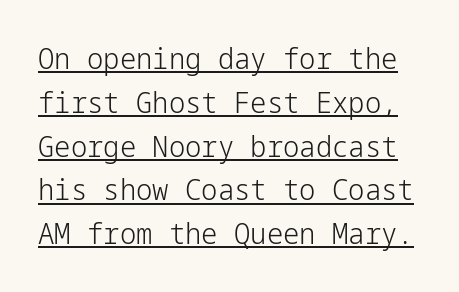
The image shows 29 px light sans-serif type, upright; set normal line spacing (1.51x), normal letter spacing, underlined; low stroke contrast and a medium x-height.
